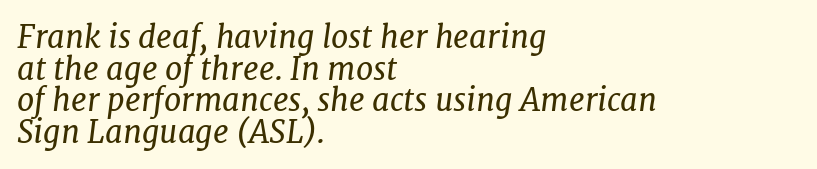
{"serif": "yes", "italic": "yes", "lean": "right", "slant_degrees": 7, "bold": "no", "weight": "regular", "width": "normal", "stroke_contrast": "low", "x_height": "medium", "monospaced": "no", "underline": "no", "align": "left", "line_spacing": "tight", "line_spacing_ratio": 1.02, "letter_spacing": "normal", "letter_spacing_em": 0.0, "glyph_px": 31}
